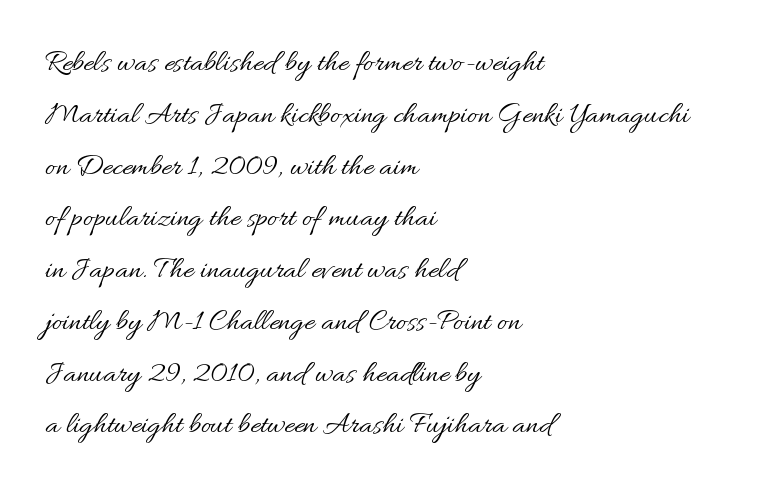
No letter is thick-stroked: the sample isn't bold. Between one letter and the next there's only the usual sliver of space. The passage shown is typed in a proportional face where columns would drift.
